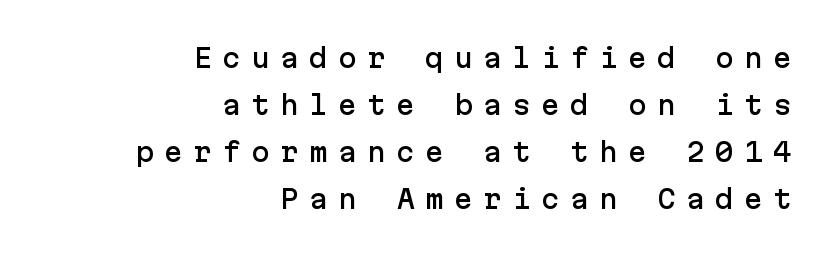
Q: Is the text italic (slanted)? A: No, it is upright.
Q: Is the text underlined? A: No.
Q: How is the paragraph aligned? A: Right-aligned.
Q: Is the spacing between letters normal or unusually wide? A: Unusually wide.
